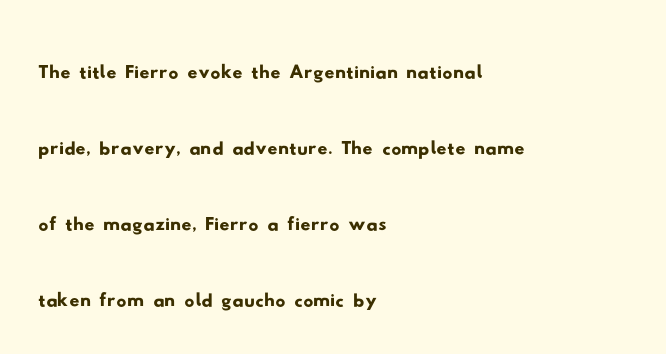
Q: Is the typeface a serif or a sans-serif typeface? A: Sans-serif.
Q: Is the text underlined? A: No.
Q: How is the paragraph aligned? A: Left-aligned.
Q: Is the spacing between letters normal or unusually wide? A: Normal.
Q: Is the spacing between lines tight, normal or loose? A: Normal.
Q: Width (condensed, normal, or wide)? A: Wide.
Q: Stroke contrast? A: Low.
Q: x-height? A: Small.
Q: Monospaced? A: No.
